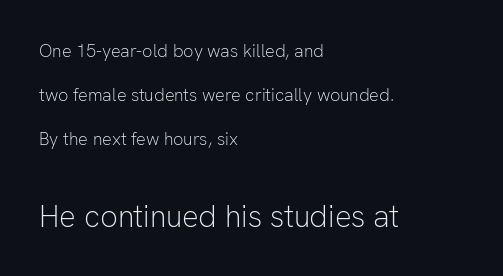
Which margin do the lines hug? The left one — the right edge is uneven. Tracking value appears to be zero — textbook default spacing. A roman cut, with each character standing at attention. The letters carry no serifs — their stems end cleanly without finishing strokes. Stems here are at most as thick as an everyday book face. Decoration check: the copy has no underline.
